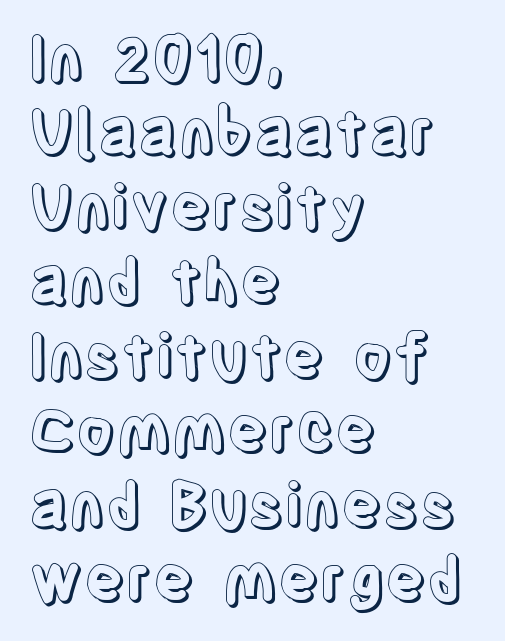
Reading down the block, your eye returns to a fixed left position each line. The specimen omits any rule beneath the text block's lines. Is there any slant? The stems are plumb. Does extra space separate the letters? No, they use regular spacing. This sample has the flowing, uneven cadence of proportional lettering.
